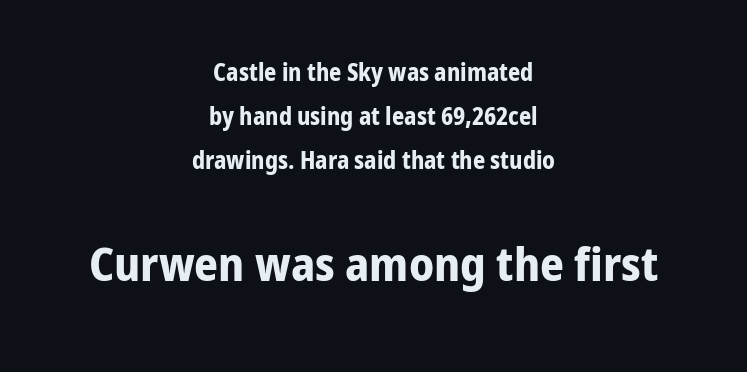
{"serif": "no", "italic": "no", "bold": "yes", "weight": "bold", "width": "condensed", "stroke_contrast": "low", "x_height": "medium", "monospaced": "no", "underline": "no", "align": "center", "line_spacing_ratio": 1.83, "letter_spacing": "normal", "letter_spacing_em": 0.0, "larger_block": "second", "size_ratio": 1.96, "glyph_px": 47}
